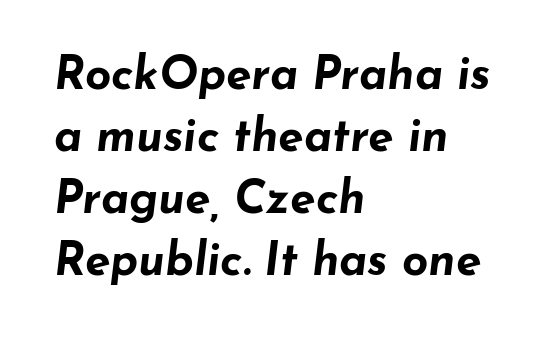
The image shows 46 px bold, wide type, italic (leaning right); set left-aligned, normal line spacing (1.35x), normal letter spacing, not underlined; low stroke contrast and a small x-height.
